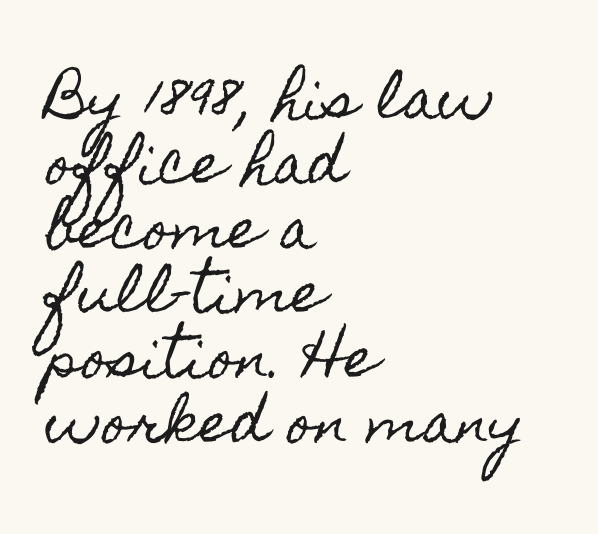
{"width": "condensed", "x_height": "small", "monospaced": "no", "underline": "no", "align": "left", "line_spacing_ratio": 1.2, "letter_spacing": "normal", "letter_spacing_em": 0.0, "glyph_px": 54}
